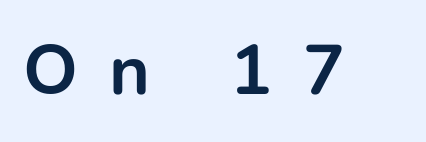
Is this a fixed-width face? No — the glyphs have proportional, varying widths. Descenders hang freely into open space. The lettering holds an erect, upright posture throughout. A sans-serif font was chosen for this passage.
